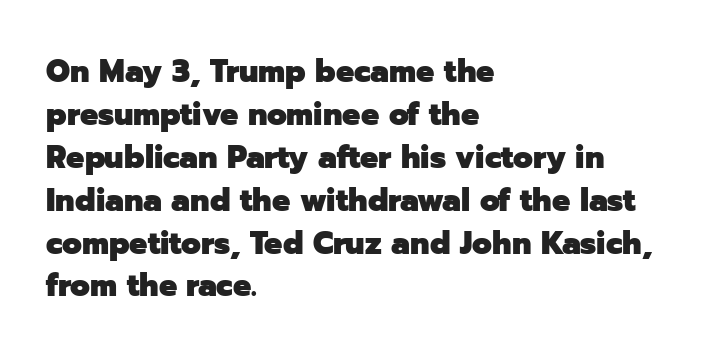
Q: Is the text bold? A: Yes.
Q: Is the text italic (slanted)? A: No, it is upright.
Q: Is the typeface a serif or a sans-serif typeface? A: Sans-serif.
Q: Is the text underlined? A: No.
Q: How is the paragraph aligned? A: Left-aligned.
Q: Is the spacing between letters normal or unusually wide? A: Normal.
Q: Is the spacing between lines tight, normal or loose? A: Normal.
Q: Width (condensed, normal, or wide)? A: Normal.
Q: Stroke contrast? A: Low.
Q: x-height? A: Medium.
Q: Monospaced? A: No.
